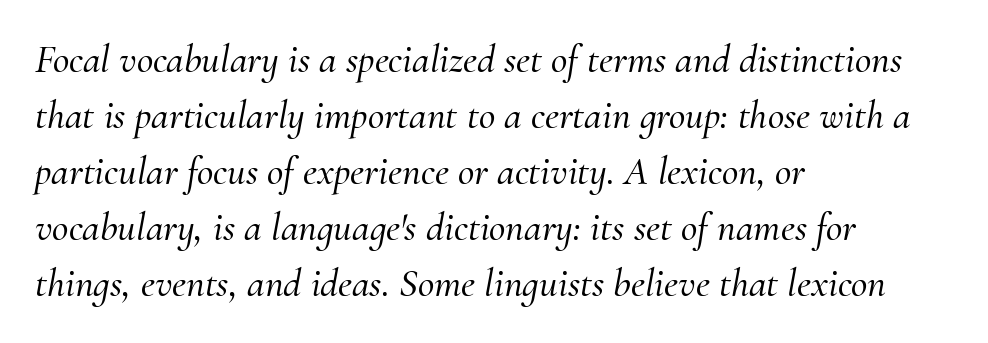
{"serif": "yes", "italic": "yes", "lean": "right", "slant_degrees": 10, "width": "normal", "stroke_contrast": "medium", "x_height": "small", "monospaced": "no", "underline": "no", "align": "left", "line_spacing": "normal", "line_spacing_ratio": 1.4, "letter_spacing": "normal", "letter_spacing_em": 0.0, "glyph_px": 40}
